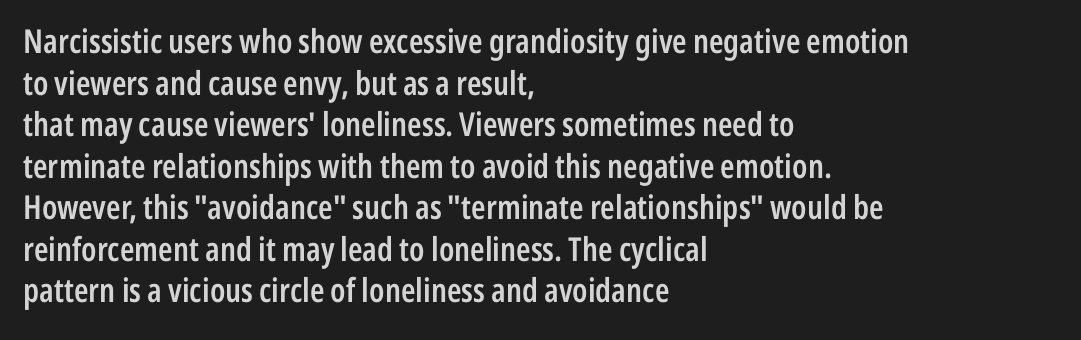
The image shows 33 px semibold, condensed sans-serif type, upright; set left-aligned, normal line spacing (1.26x), normal letter spacing, not underlined; low stroke contrast and a medium x-height.
